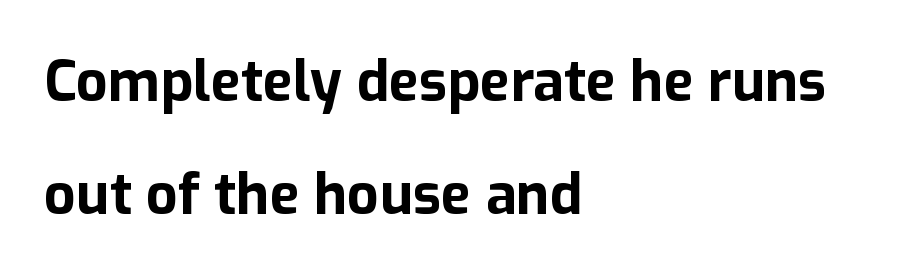
{"serif": "no", "italic": "no", "bold": "yes", "weight": "bold", "width": "normal", "stroke_contrast": "low", "x_height": "medium", "monospaced": "no", "underline": "no", "align": "left", "line_spacing": "loose", "line_spacing_ratio": 2.01, "letter_spacing": "normal", "letter_spacing_em": 0.0, "glyph_px": 56}
